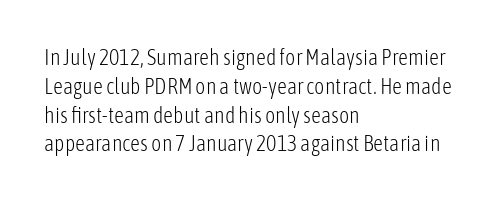
{"italic": "no", "bold": "no", "underline": "no", "align": "left", "line_spacing": "normal", "line_spacing_ratio": 1.31, "letter_spacing": "normal", "letter_spacing_em": 0.0, "glyph_px": 22}
